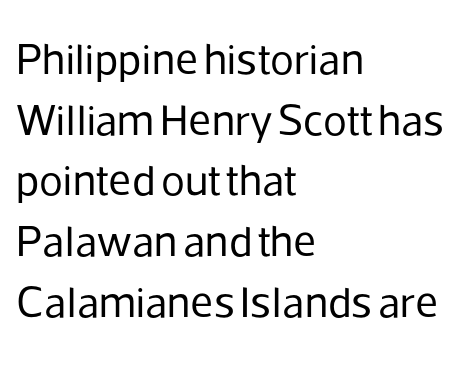
The image shows 44 px regular-weight sans-serif type, upright; set left-aligned, normal line spacing (1.38x), normal letter spacing, not underlined; low stroke contrast and a medium x-height.
